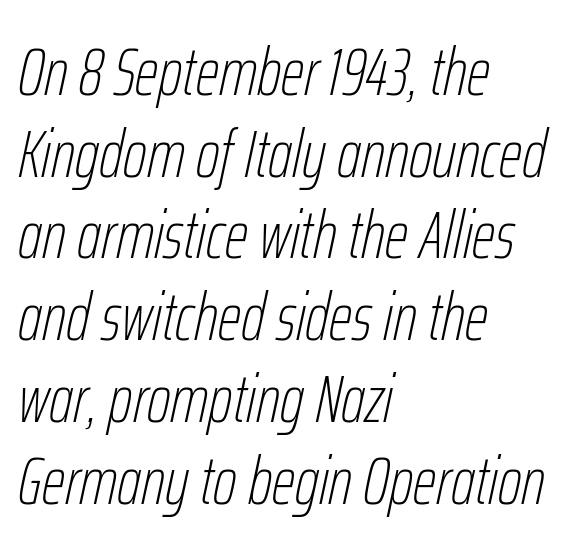
The image shows 67 px thin, condensed type, italic (leaning right); set left-aligned, line spacing 1.22x, normal letter spacing, not underlined; low stroke contrast and a medium x-height.
